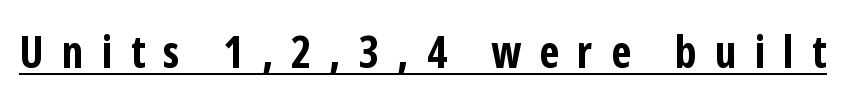
These characters rest on top of a visible drawn line. To sum up the face: it is a sans, with no serifs. Varying glyph widths throughout — classic text-font behaviour. Emphasis by weight is at full strength: bold. When letters stand straight like this, we call the style roman or upright.
